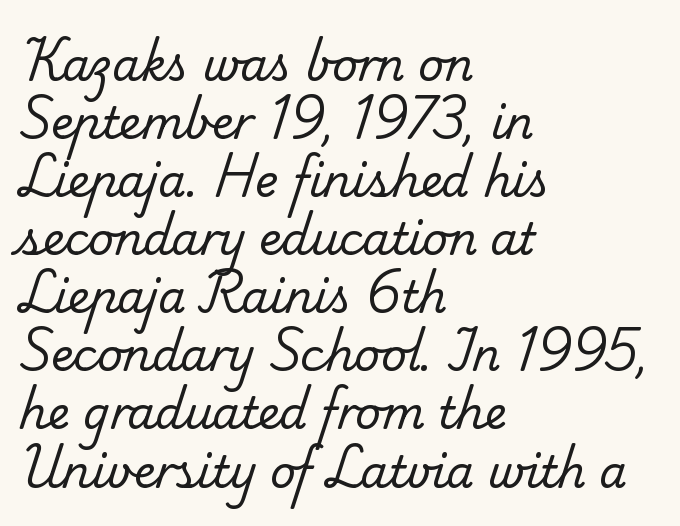
Is the type heavy? It reads as light-to-regular instead. Check the space under the baseline: it is left empty. The rendering keeps characters at their native spacing. This sample is left-justified, so line endings fall wherever the words run out. The vertical gap from one line to the next is medium.
